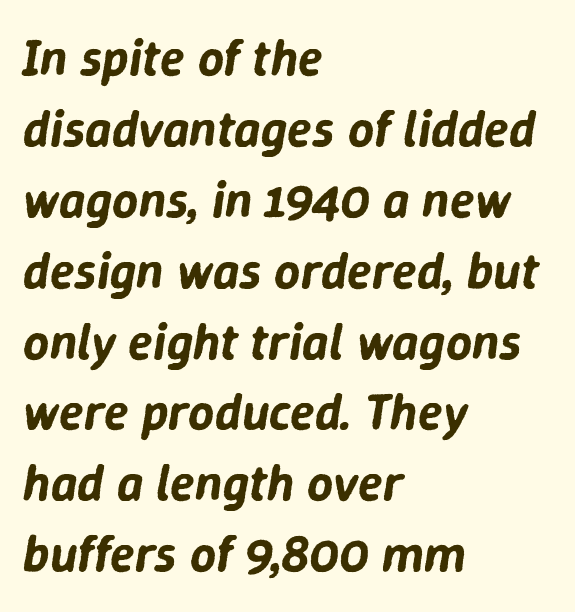
Q: Is the text italic (slanted)? A: Yes, it leans right by about 9 degrees.
Q: Is the text underlined? A: No.
Q: How is the paragraph aligned? A: Left-aligned.
Q: Is the spacing between letters normal or unusually wide? A: Normal.
Q: Is the spacing between lines tight, normal or loose? A: Normal.
Q: Width (condensed, normal, or wide)? A: Normal.
Q: Stroke contrast? A: Low.
Q: x-height? A: Medium.
Q: Monospaced? A: No.
